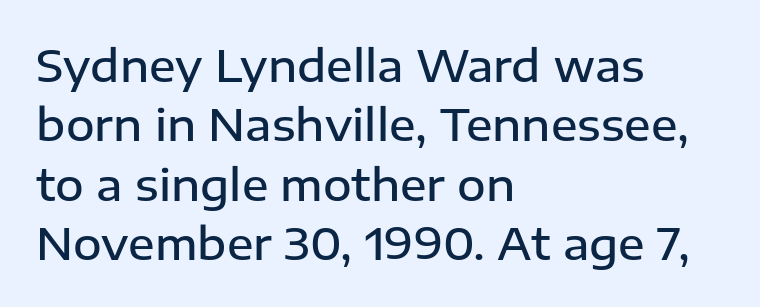
{"serif": "no", "italic": "no", "bold": "semi", "weight": "semibold", "width": "normal", "stroke_contrast": "low", "x_height": "medium", "monospaced": "no", "underline": "no", "align": "left", "line_spacing": "normal", "line_spacing_ratio": 1.35, "letter_spacing": "normal", "letter_spacing_em": 0.0, "glyph_px": 44}
